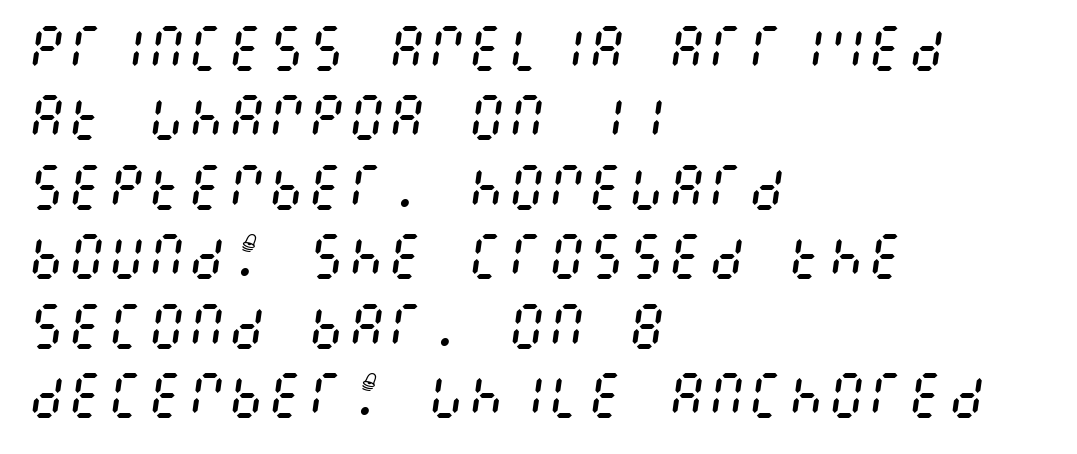
The image shows 50 px regular-weight, condensed type, italic (leaning right); set left-aligned, normal line spacing (1.39x), normal letter spacing, not underlined; medium stroke contrast and a large x-height.
